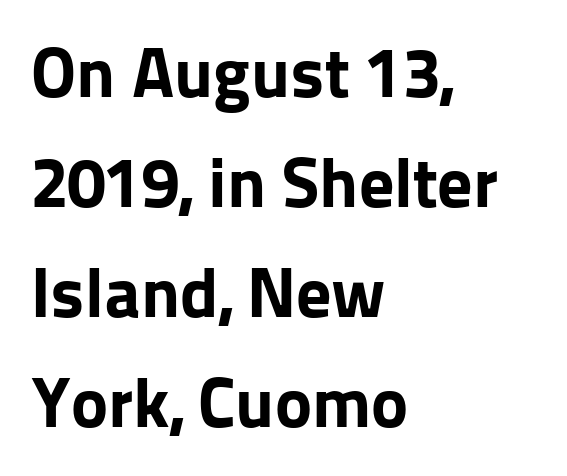
Q: Is the text bold? A: Yes.
Q: Is the text italic (slanted)? A: No, it is upright.
Q: Is the typeface a serif or a sans-serif typeface? A: Sans-serif.
Q: Is the text underlined? A: No.
Q: How is the paragraph aligned? A: Left-aligned.
Q: Is the spacing between letters normal or unusually wide? A: Normal.
Q: Is the spacing between lines tight, normal or loose? A: Normal.
Q: Width (condensed, normal, or wide)? A: Normal.
Q: Stroke contrast? A: Low.
Q: x-height? A: Medium.
Q: Monospaced? A: No.
